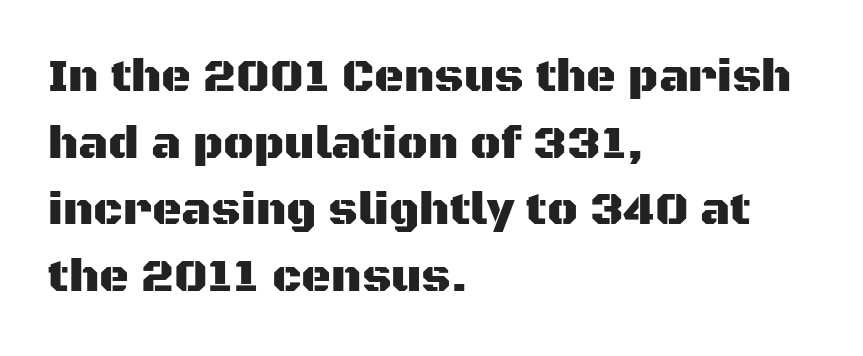
The image shows 46 px sans-serif type, upright; set left-aligned, normal line spacing (1.45x), normal letter spacing, not underlined; medium stroke contrast and a large x-height.
